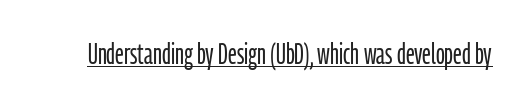
Short note: letters normally spaced. On a weight scale, this lands at 450 or below. Think of a printed novel: that variable character pitch is what you see here. Stroke terminals: plain, sans-serif. Characters remain perfectly vertical along every line.
